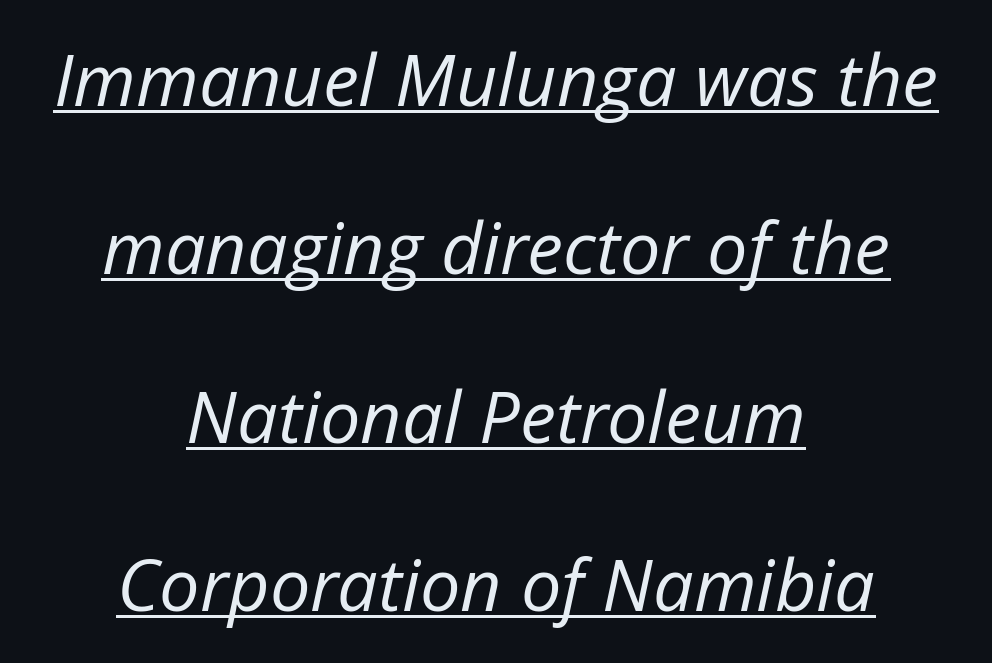
{"italic": "yes", "lean": "right", "slant_degrees": 12, "bold": "no", "weight": "regular", "width": "normal", "stroke_contrast": "low", "x_height": "medium", "monospaced": "no", "underline": "yes", "align": "center", "line_spacing": "loose", "line_spacing_ratio": 2.34, "letter_spacing": "normal", "letter_spacing_em": 0.0, "glyph_px": 72}
